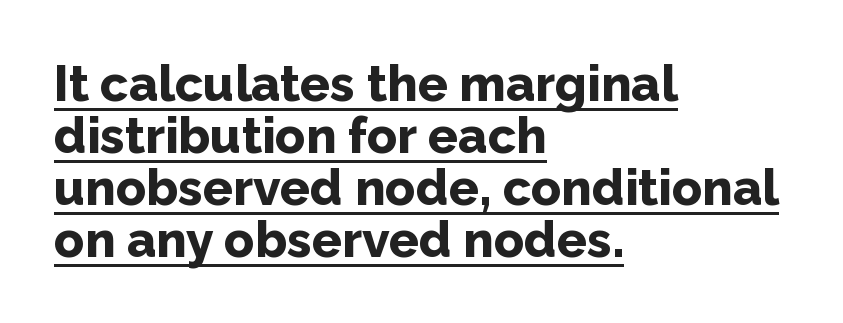
Q: Is the text bold? A: Yes.
Q: Is the text italic (slanted)? A: No, it is upright.
Q: Is the typeface a serif or a sans-serif typeface? A: Sans-serif.
Q: Is the text underlined? A: Yes.
Q: How is the paragraph aligned? A: Left-aligned.
Q: Is the spacing between letters normal or unusually wide? A: Normal.
Q: Is the spacing between lines tight, normal or loose? A: Tight.
Q: Width (condensed, normal, or wide)? A: Normal.
Q: Stroke contrast? A: Low.
Q: x-height? A: Medium.
Q: Monospaced? A: No.
